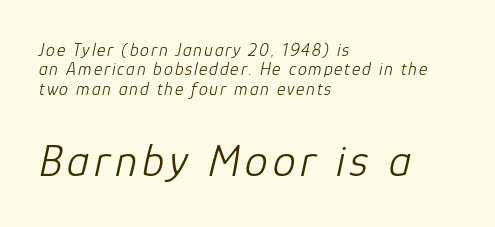
The second block has been scaled up relative to the first. This reads as an unemphasized weight, regular at the heaviest. The strip under each line holds only bare page. It's the slanting kind of type. These lines are rendered in a variable-pitch font. Alignment: flush left.
